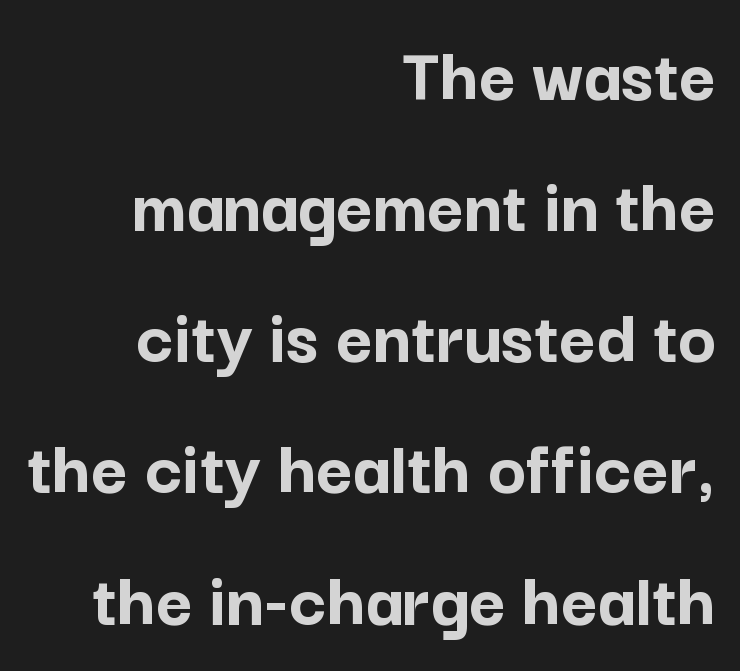
The image shows 79 px semibold sans-serif type, upright; set right-aligned, normal line spacing (1.66x), normal letter spacing, not underlined; low stroke contrast and a medium x-height.
